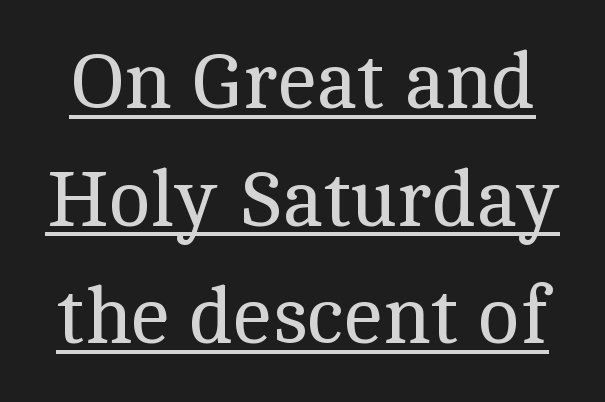
The image shows 79 px regular-weight serif type, upright; set normal line spacing (1.49x), normal letter spacing, underlined; a medium x-height.
